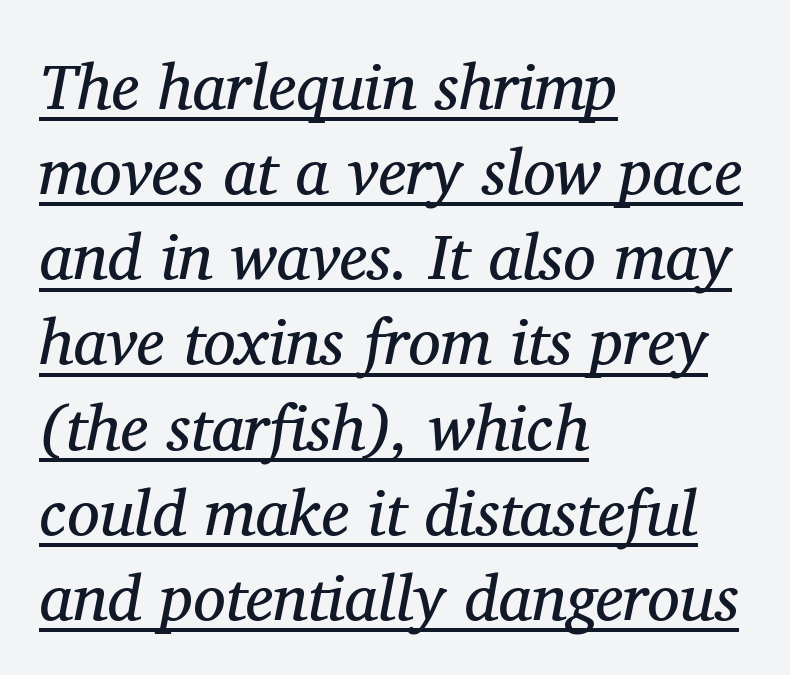
Weight class: somewhere from thin through regular. Here the designer chose a conventional face with non-uniform glyph widths. Each new line begins a customary step beneath the previous one. The gaps between neighbouring characters are ordinary and unremarkable.
